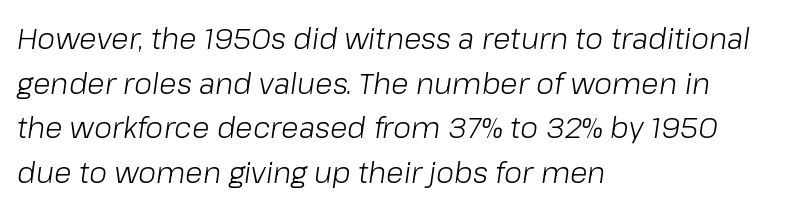
{"italic": "yes", "lean": "right", "slant_degrees": 8, "bold": "no", "weight": "light", "width": "normal", "stroke_contrast": "low", "x_height": "medium", "monospaced": "no", "underline": "no", "align": "left", "line_spacing": "normal", "line_spacing_ratio": 1.54, "letter_spacing": "normal", "letter_spacing_em": 0.0, "glyph_px": 29}
